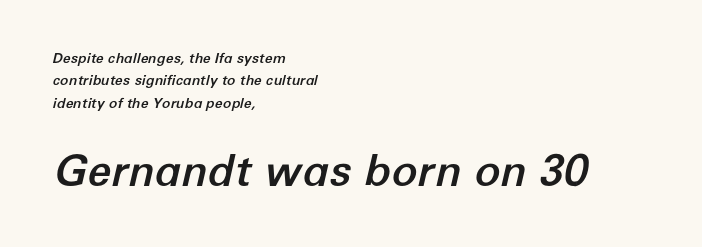
The image shows 43 px text type, italic (leaning right); set left-aligned, normal line spacing (1.59x), normal letter spacing, not underlined; the second (bottom) block is 3.07x larger; low stroke contrast and a medium x-height.
